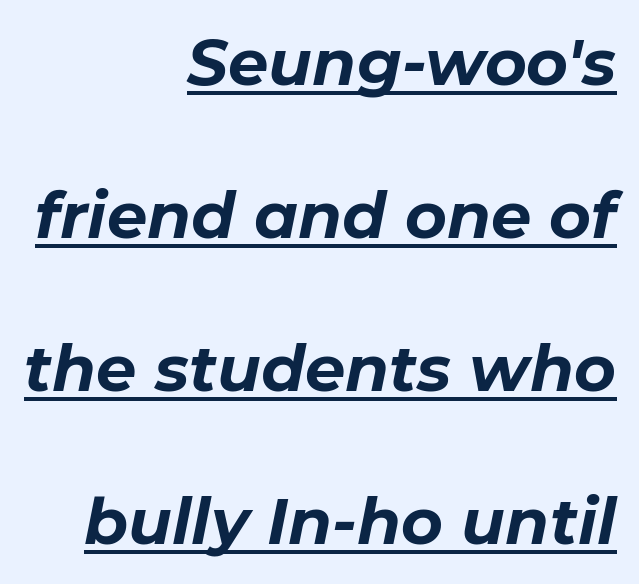
The typography opts for an oblique posture over an upright one. Vertically, the passage feels expansive, rows floating well apart. If you drew a ruler down the right edge, every line would touch it. Weight: bold.
